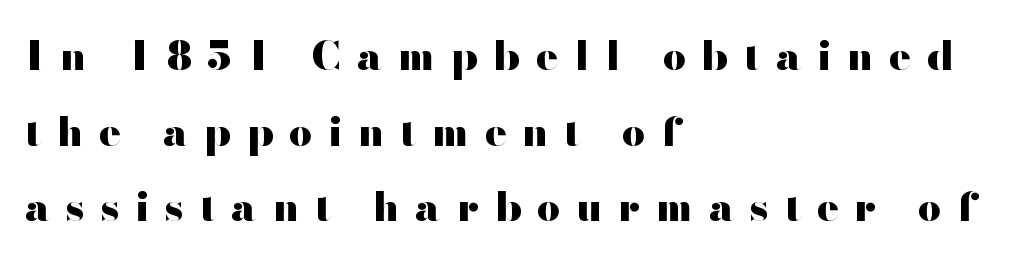
Vertical strokes here are truly vertical. Compared with an ordinary text face, these strokes are far heavier — a full bold. Honestly, there is no underline to notice here at all. Inter-character spacing is expanded well beyond the font's built-in metrics. Font category for this specimen: sans-serif.
